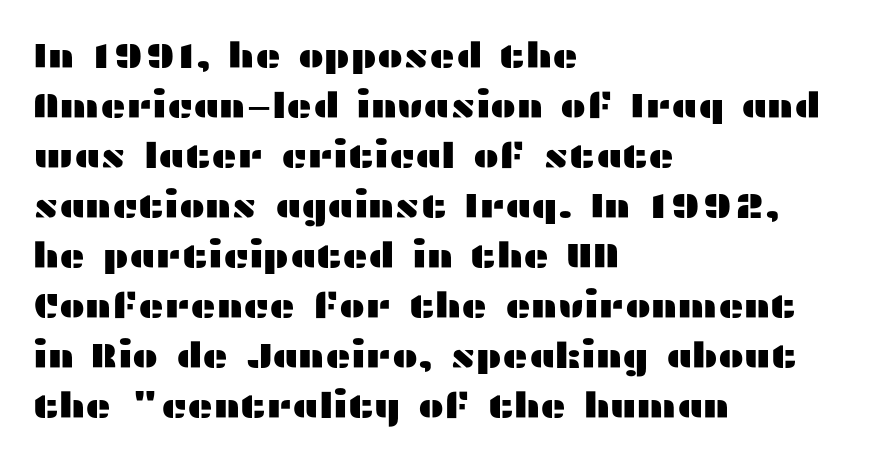
{"serif": "no", "italic": "no", "width": "wide", "stroke_contrast": "medium", "x_height": "medium", "monospaced": "no", "underline": "no", "align": "left", "line_spacing": "normal", "line_spacing_ratio": 1.43, "letter_spacing": "normal", "letter_spacing_em": 0.0, "glyph_px": 35}
